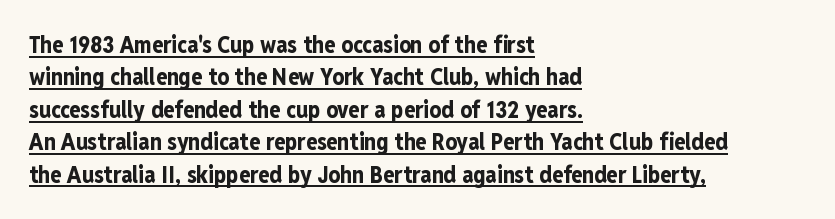
The image shows 23 px bold type, upright; set left-aligned, normal line spacing (1.41x), normal letter spacing, underlined.
